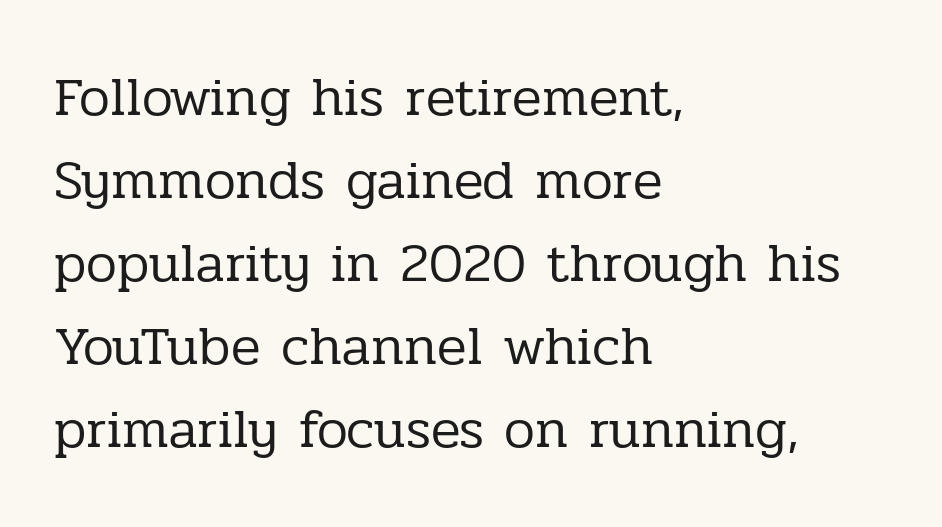
Q: Is the text bold? A: No.
Q: Is the text italic (slanted)? A: No, it is upright.
Q: Is the typeface a serif or a sans-serif typeface? A: Serif.
Q: Is the text underlined? A: No.
Q: How is the paragraph aligned? A: Left-aligned.
Q: Is the spacing between letters normal or unusually wide? A: Normal.
Q: Is the spacing between lines tight, normal or loose? A: Normal.
Q: Width (condensed, normal, or wide)? A: Normal.
Q: Stroke contrast? A: Low.
Q: x-height? A: Medium.
Q: Monospaced? A: No.
